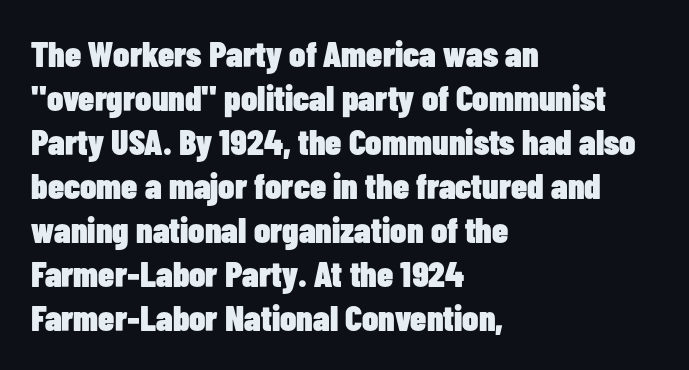
The image shows 36 px heavy, condensed sans-serif type, upright; set left-aligned, line spacing 1.22x, normal letter spacing, not underlined; low stroke contrast and a medium x-height.
